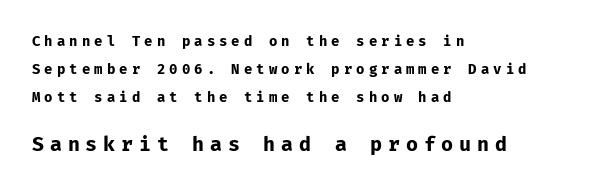
The image shows 20 px bold type, upright; set left-aligned, loose line spacing (1.99x), unusually wide letter spacing (+0.29 em), not underlined; the second (bottom) block is 1.43x larger.
